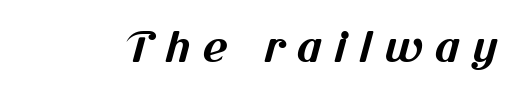
The image shows 42 px bold sans-serif type; set unusually wide letter spacing (+0.29 em), not underlined; medium stroke contrast and a medium x-height.
